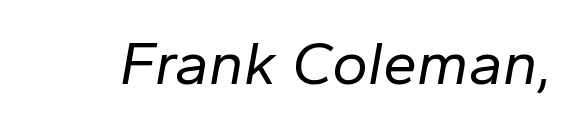
The image shows 61 px regular-weight type, italic (leaning right); set normal letter spacing, not underlined; low stroke contrast and a medium x-height.
